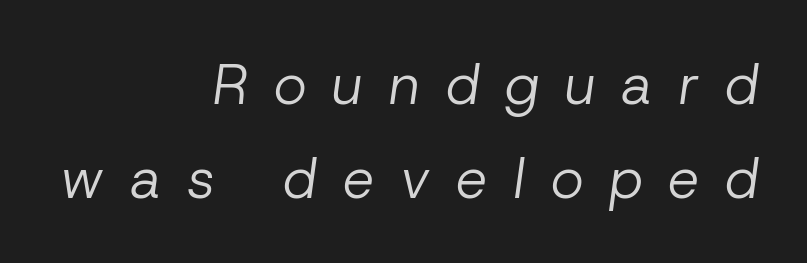
{"italic": "yes", "lean": "right", "slant_degrees": 8, "bold": "no", "weight": "regular", "width": "normal", "stroke_contrast": "low", "x_height": "medium", "monospaced": "no", "underline": "no", "align": "right", "line_spacing": "normal", "line_spacing_ratio": 1.67, "letter_spacing": "wide", "letter_spacing_em": 0.46, "glyph_px": 56}
